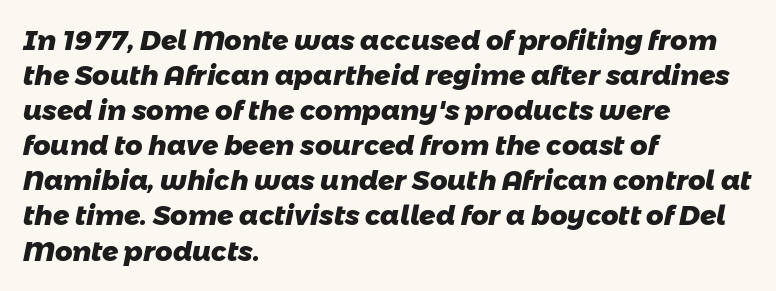
{"bold": "yes", "underline": "no", "align": "left", "line_spacing": "normal", "line_spacing_ratio": 1.3, "letter_spacing": "normal", "letter_spacing_em": 0.0, "glyph_px": 27}
